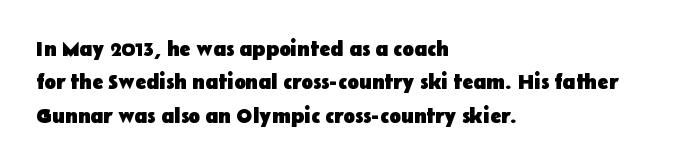
The image shows 21 px bold type, upright; set left-aligned, normal line spacing (1.59x), normal letter spacing, not underlined.
